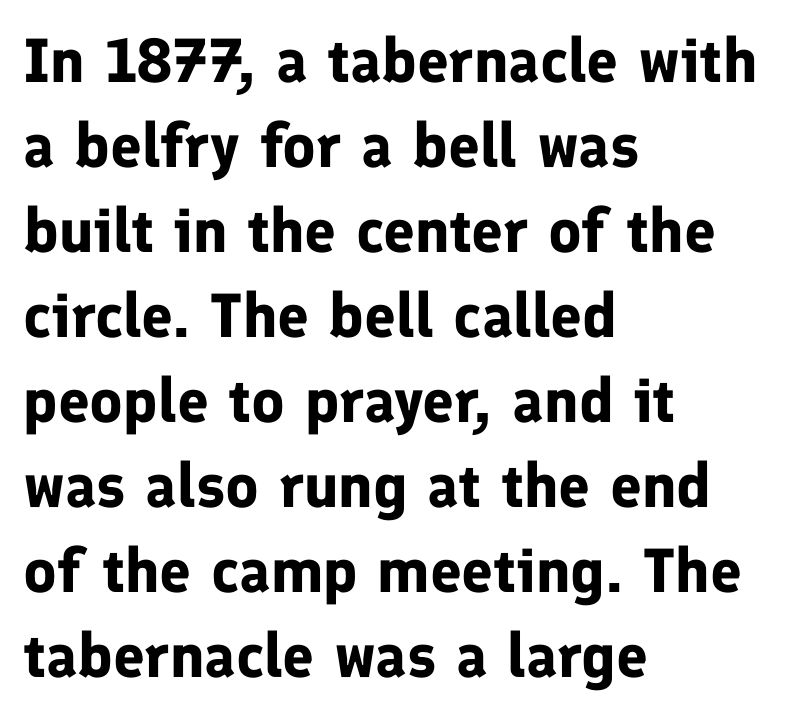
Q: Is the text bold? A: Yes.
Q: Is the text italic (slanted)? A: No, it is upright.
Q: Is the typeface a serif or a sans-serif typeface? A: Sans-serif.
Q: Is the text underlined? A: No.
Q: How is the paragraph aligned? A: Left-aligned.
Q: Is the spacing between letters normal or unusually wide? A: Normal.
Q: Is the spacing between lines tight, normal or loose? A: Normal.
Q: Width (condensed, normal, or wide)? A: Normal.
Q: Stroke contrast? A: Low.
Q: x-height? A: Medium.
Q: Monospaced? A: No.
